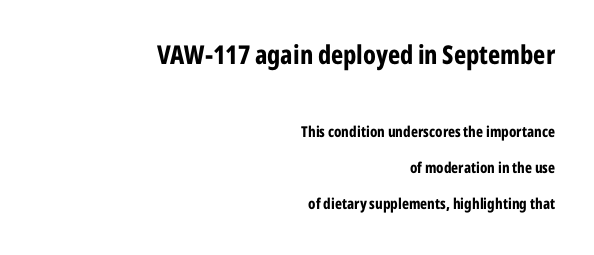
Q: Is the text bold? A: Yes.
Q: Is the text italic (slanted)? A: No, it is upright.
Q: Is the text underlined? A: No.
Q: How is the paragraph aligned? A: Right-aligned.
Q: Is the spacing between letters normal or unusually wide? A: Normal.
Q: Is the spacing between lines tight, normal or loose? A: Loose.
Q: Which block of text is set in a larger size, the first (top) or the second (bottom)? A: The first (top) one.
